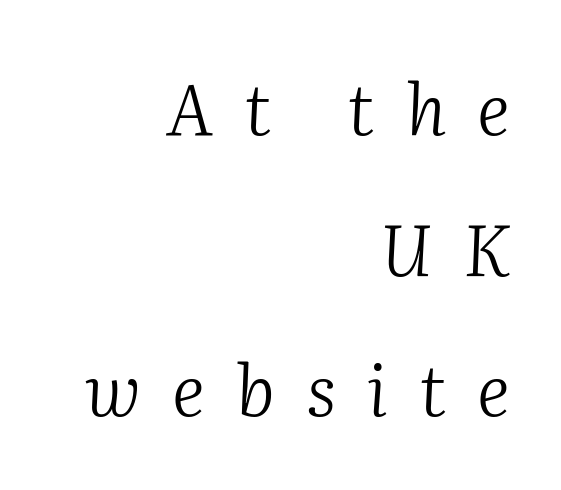
{"serif": "yes", "italic": "yes", "lean": "right", "slant_degrees": 2, "bold": "no", "weight": "light", "width": "normal", "stroke_contrast": "medium", "x_height": "medium", "monospaced": "no", "underline": "no", "align": "right", "line_spacing": "loose", "line_spacing_ratio": 1.98, "letter_spacing": "wide", "letter_spacing_em": 0.44, "glyph_px": 71}
